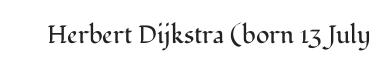
{"italic": "no", "bold": "no", "underline": "no", "letter_spacing": "normal", "letter_spacing_em": 0.0, "glyph_px": 25}
